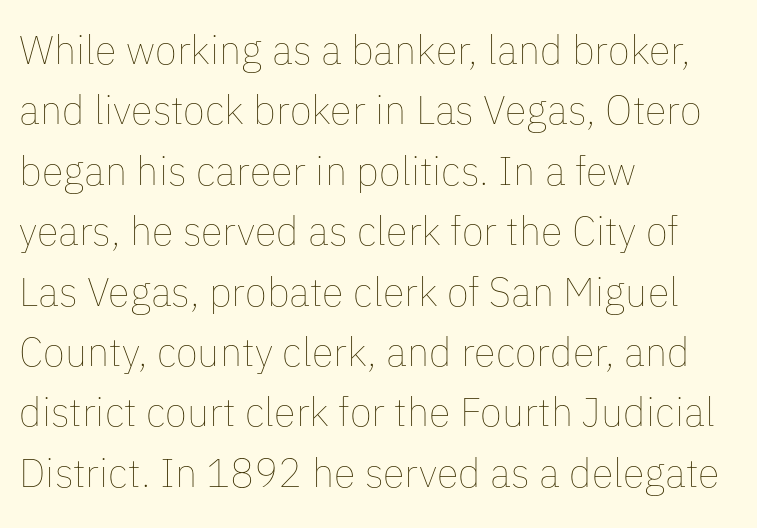
{"italic": "no", "bold": "no", "weight": "thin", "width": "normal", "stroke_contrast": "low", "x_height": "medium", "monospaced": "no", "underline": "no", "align": "left", "line_spacing": "normal", "line_spacing_ratio": 1.51, "letter_spacing": "normal", "letter_spacing_em": 0.0, "glyph_px": 40}
